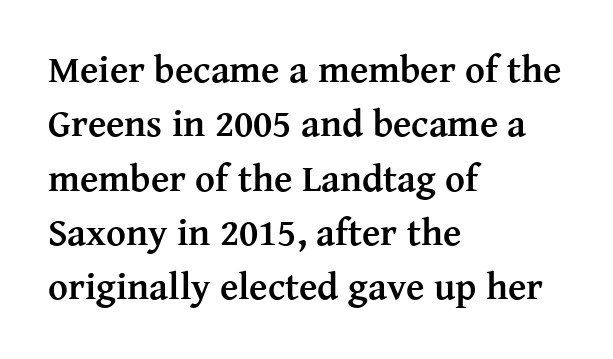
The image shows 38 px semibold serif type, upright; set left-aligned, normal line spacing (1.43x), normal letter spacing, not underlined; medium stroke contrast and a medium x-height.
